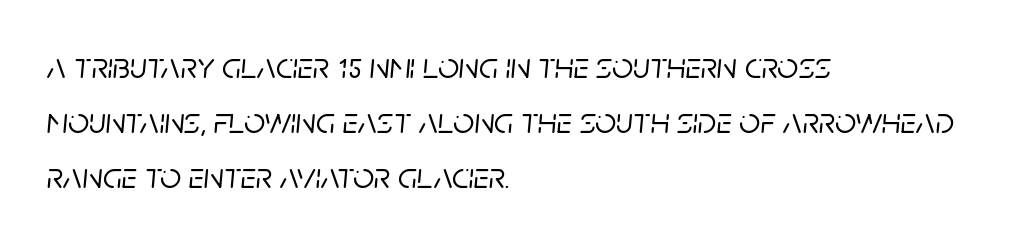
{"italic": "yes", "lean": "right", "slant_degrees": 5, "width": "normal", "stroke_contrast": "low", "x_height": "large", "monospaced": "no", "underline": "no", "align": "left", "line_spacing": "normal", "line_spacing_ratio": 1.49, "letter_spacing": "normal", "letter_spacing_em": 0.0, "glyph_px": 37}
